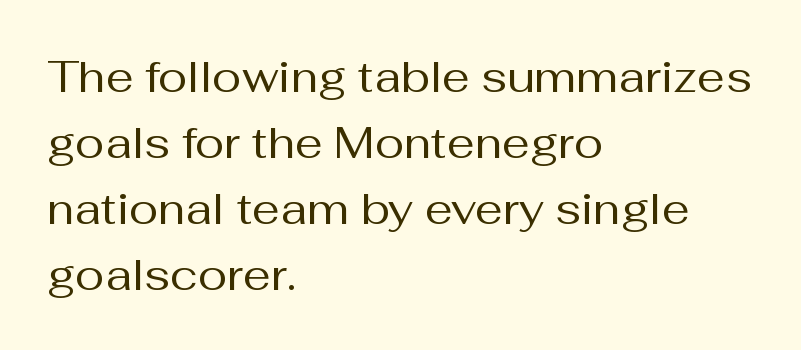
How would I describe the line gaps? Plain and ordinary. Does extra space separate the letters? No, they use regular spacing. Letters rest on an invisible, unmarked baseline. Horizontally, the lines are justified to the leading edge only.
